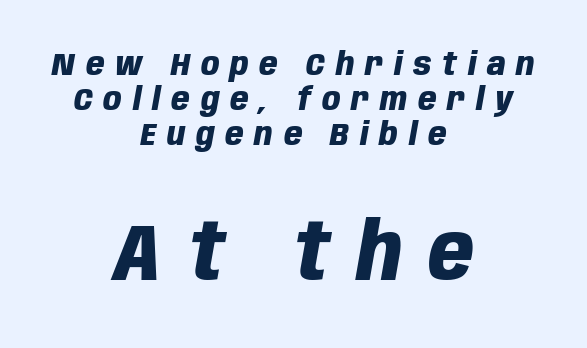
The image shows 79 px heavy, condensed type, italic (leaning right); set centered, tight line spacing (1.09x), unusually wide letter spacing (+0.34 em), not underlined; the second (bottom) block is 2.47x larger; low stroke contrast and a large x-height.
